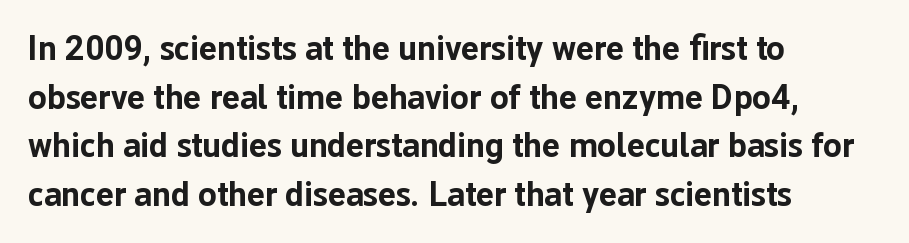
{"serif": "no", "italic": "no", "bold": "yes", "weight": "bold", "width": "normal", "stroke_contrast": "low", "x_height": "medium", "monospaced": "no", "underline": "no", "align": "left", "line_spacing": "normal", "line_spacing_ratio": 1.43, "letter_spacing": "normal", "letter_spacing_em": 0.0, "glyph_px": 34}
